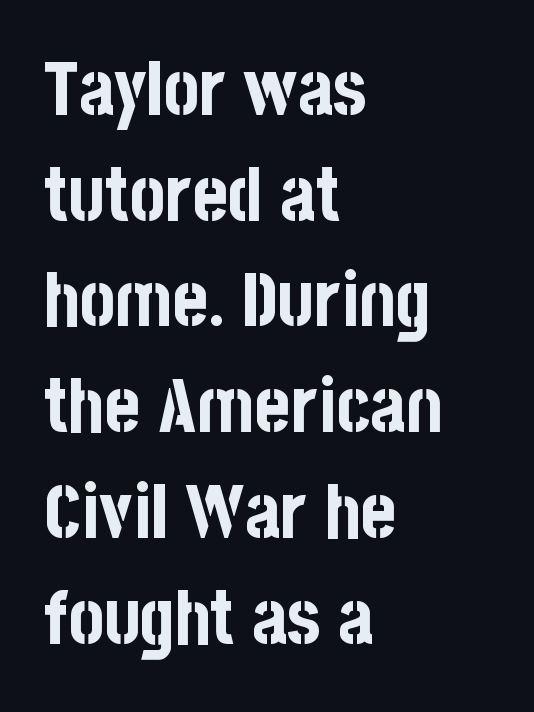
In terms of leading, this rendering sits right in the middle. The specimen omits any rule beneath the text block's lines. Here the designer chose a conventional face with non-uniform glyph widths. Line starts are locked; line ends wander.
